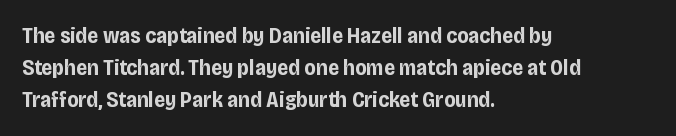
These lines were composed using upright roman letters. Bare-footed words on every line. The vertical gap from one line to the next is medium. Leftover space on each line is placed entirely after the last word. The line texture is even and compact thanks to regular tracking.
